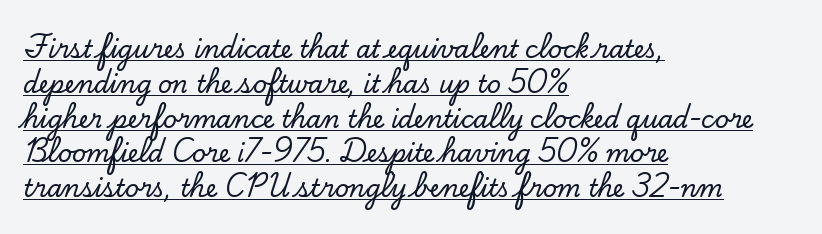
{"underline": "yes", "align": "left", "line_spacing": "normal", "line_spacing_ratio": 1.45, "letter_spacing": "normal", "letter_spacing_em": 0.0, "glyph_px": 24}
